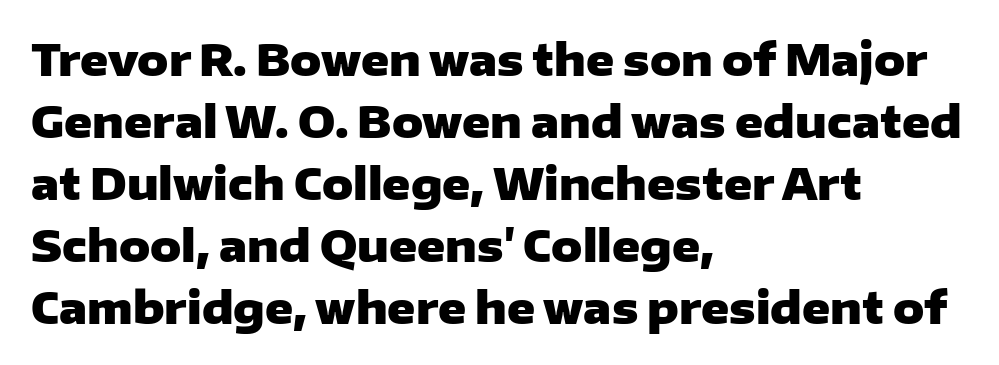
Q: Is the text bold? A: Yes.
Q: Is the text italic (slanted)? A: No, it is upright.
Q: Is the typeface a serif or a sans-serif typeface? A: Sans-serif.
Q: Is the text underlined? A: No.
Q: How is the paragraph aligned? A: Left-aligned.
Q: Is the spacing between letters normal or unusually wide? A: Normal.
Q: Is the spacing between lines tight, normal or loose? A: Normal.
Q: Width (condensed, normal, or wide)? A: Wide.
Q: Stroke contrast? A: Low.
Q: x-height? A: Medium.
Q: Monospaced? A: No.
